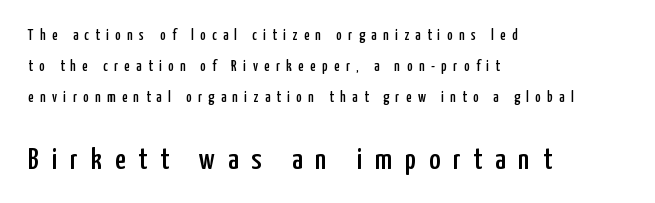
The image shows 30 px condensed sans-serif type, upright; set left-aligned, loose line spacing (2.08x), unusually wide letter spacing (+0.43 em), not underlined; the second (bottom) block is 2.0x larger; low stroke contrast and a medium x-height.
